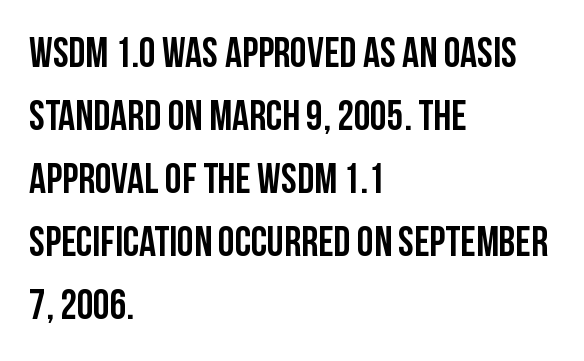
The image shows 42 px condensed sans-serif type, upright; set left-aligned, normal line spacing (1.5x), normal letter spacing, not underlined; low stroke contrast and a large x-height.
